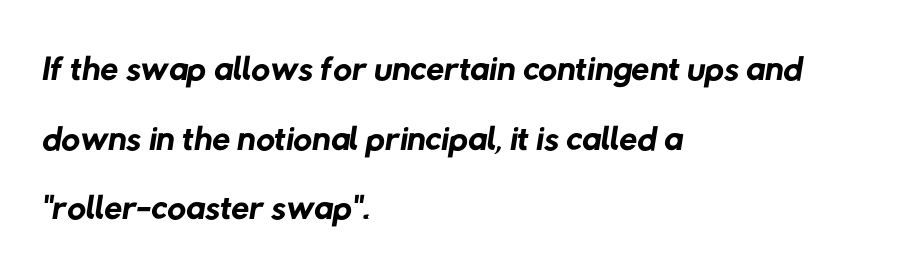
These lines are set flush left with a ragged right edge. The block of text has a typical density, with ordinary space between rows. Each letter keeps its own natural width here, so spacing adapts to shape. Words appear dense and cohesive because spacing is normal.
